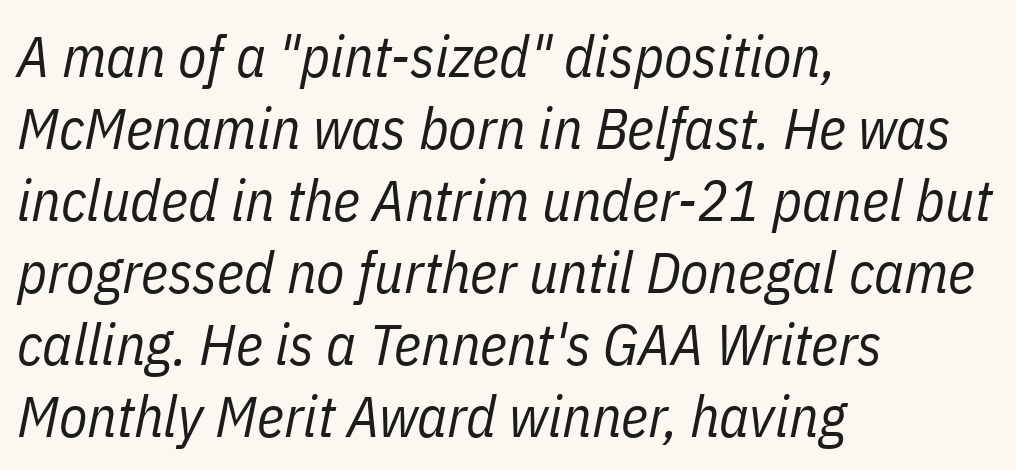
{"italic": "yes", "lean": "right", "slant_degrees": 11, "bold": "no", "weight": "regular", "width": "condensed", "stroke_contrast": "low", "x_height": "medium", "monospaced": "no", "underline": "no", "align": "left", "line_spacing_ratio": 1.24, "letter_spacing": "normal", "letter_spacing_em": 0.0, "glyph_px": 58}
